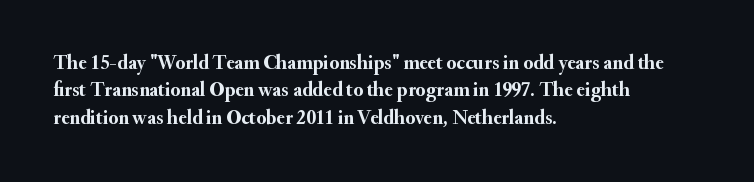
{"italic": "no", "bold": "yes", "underline": "no", "align": "left", "line_spacing": "normal", "line_spacing_ratio": 1.37, "letter_spacing": "normal", "letter_spacing_em": 0.0, "glyph_px": 20}
